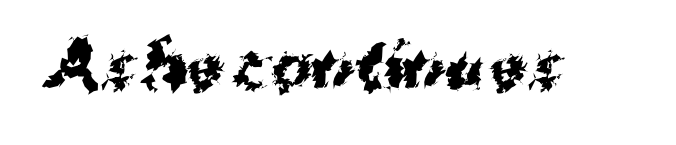
To sum up the face: it is a sans, with no serifs. These lines carry a lot of weight — the face is fully bold. The baseline area is clear. Looks like regular typesetting: each glyph gets only the width it needs.
